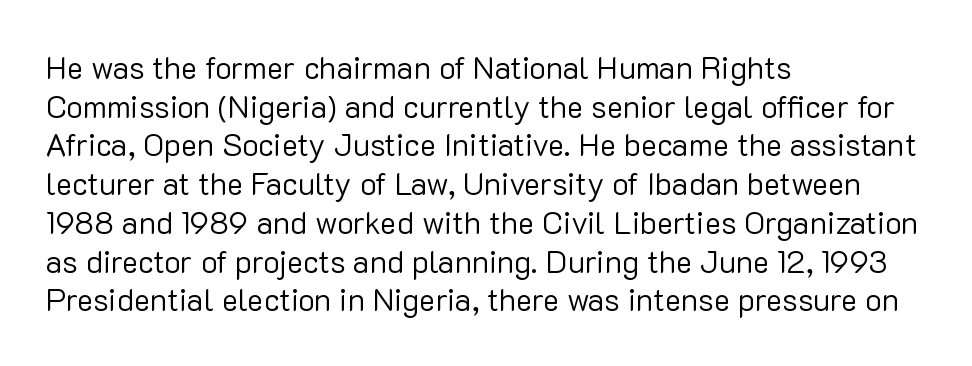
Typographically, this falls in the sans-serif category. Think of a printed novel: that variable character pitch is what you see here. Quick note: not italic, upright. Each word holds together tightly as a unit, with standard inter-letter gaps.
